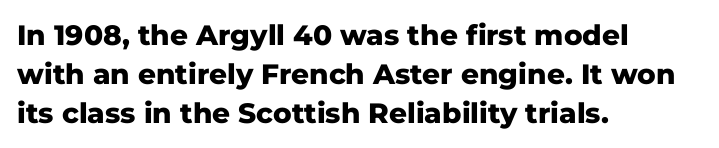
{"serif": "no", "italic": "no", "bold": "yes", "weight": "heavy", "width": "normal", "stroke_contrast": "low", "x_height": "medium", "monospaced": "no", "underline": "no", "align": "left", "line_spacing": "normal", "line_spacing_ratio": 1.39, "letter_spacing": "normal", "letter_spacing_em": 0.0, "glyph_px": 28}
